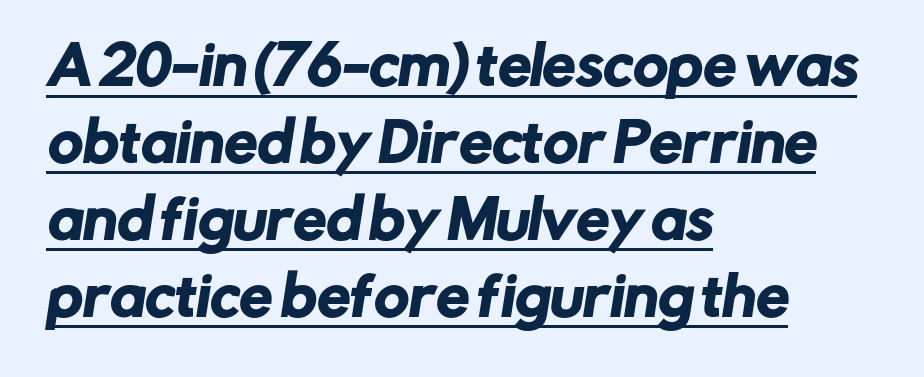
Here the designer chose a conventional face with non-uniform glyph widths. Serifs: no, the terminals of the letterforms are clean. Students, observe the line beneath the letters — that is underlining. One-word summary of the alignment: left. Successive baselines arrive at the customary interval.
